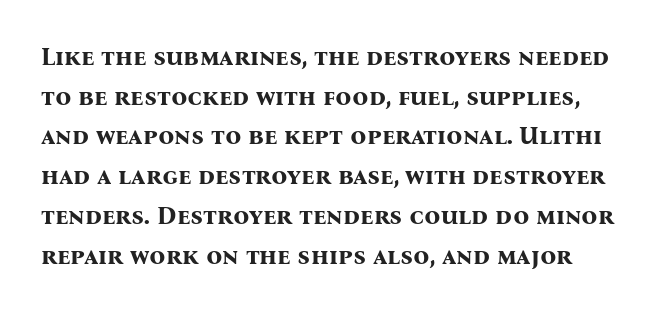
The image shows 25 px bold type, upright; set normal line spacing (1.59x), normal letter spacing, not underlined.
